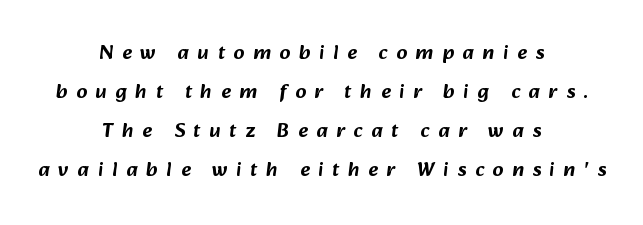
Q: Is the text underlined? A: No.
Q: How is the paragraph aligned? A: Centered.
Q: Is the spacing between letters normal or unusually wide? A: Unusually wide.
